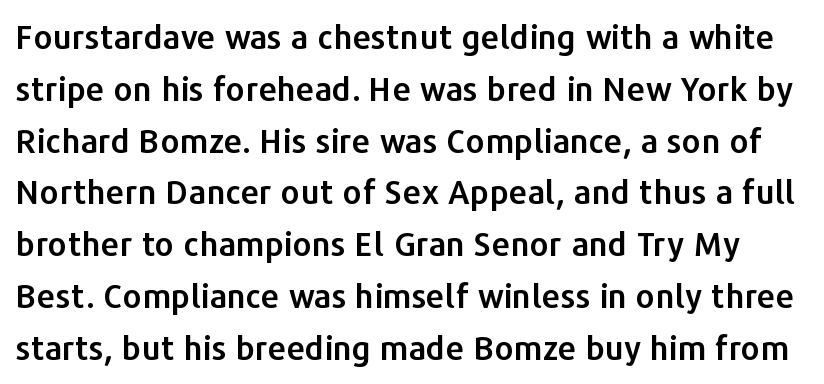
Think of a printed novel: that variable character pitch is what you see here. Does the lettering tilt? It doesn't — this is upright. The text was rendered using a sans face with plain stroke endings. Characters follow at the spacing the type designer built in. Summary of vertical rhythm: regular, with standard interline spacing.
